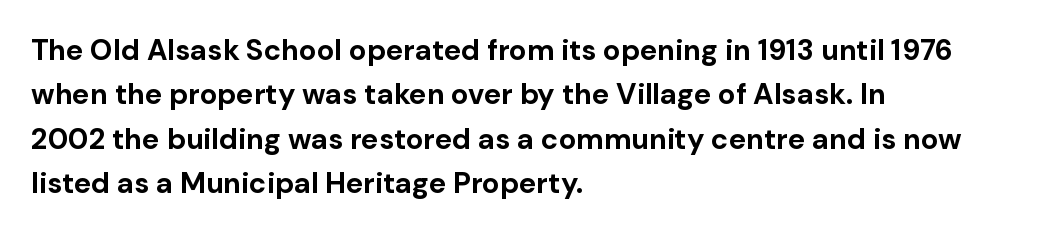
The passage shown is typed in a proportional face where columns would drift. Check where the strokes stop: nothing finishes them off — pure sans. Horizontal alignment here is leftward, the default for most running prose. Rule under the text: the space is simply empty. You'd pick this weight for a headline — it's a proper bold. Horizontal bands of white between lines are of average thickness.
